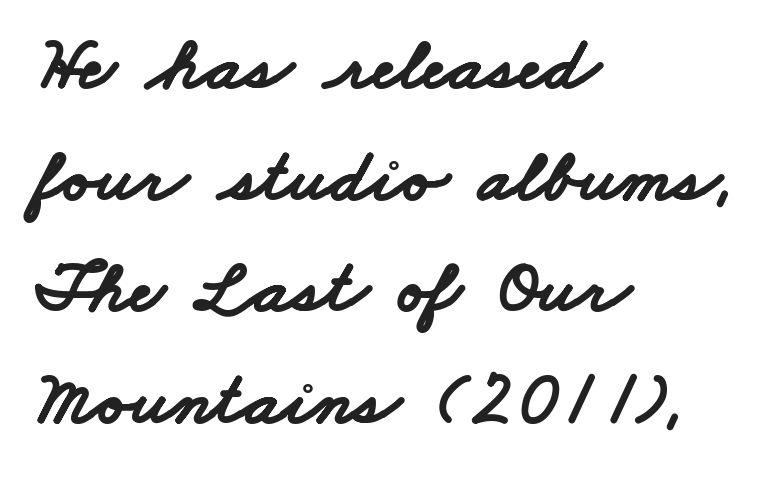
The image shows 76 px bold, wide sans-serif type; set left-aligned, normal line spacing (1.47x), normal letter spacing, not underlined; low stroke contrast and a small x-height.
